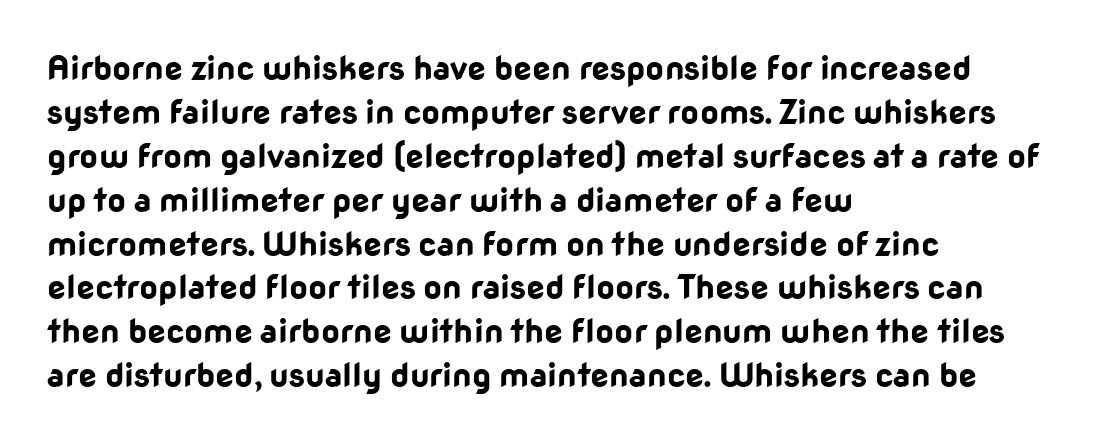
The image shows 33 px bold sans-serif type, upright; set left-aligned, normal line spacing (1.33x), normal letter spacing, not underlined; low stroke contrast and a medium x-height.
